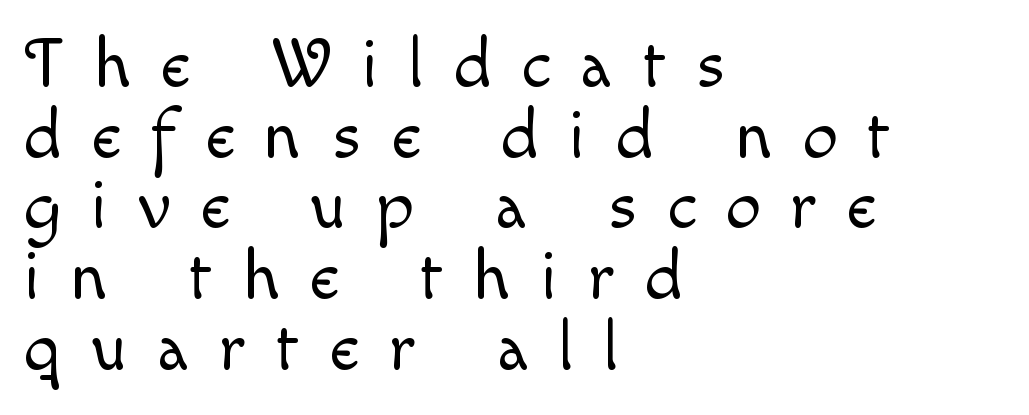
The image shows 70 px light type, upright; set left-aligned, tight line spacing (1.01x), unusually wide letter spacing (+0.43 em), not underlined; a small x-height.
